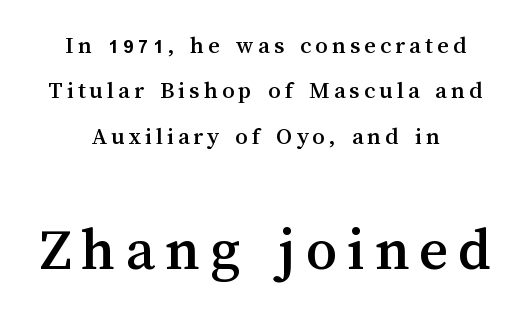
{"italic": "no", "width": "normal", "stroke_contrast": "medium", "x_height": "medium", "monospaced": "no", "underline": "no", "align": "center", "line_spacing_ratio": 1.82, "larger_block": "second", "size_ratio": 2.48, "glyph_px": 62}
